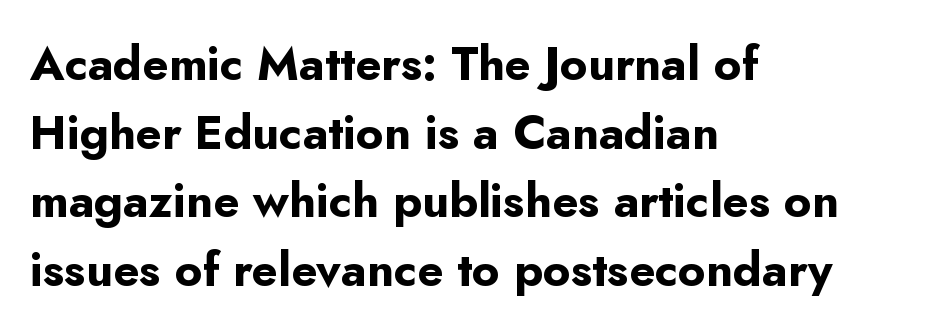
{"serif": "no", "italic": "no", "bold": "yes", "weight": "bold", "width": "normal", "stroke_contrast": "low", "x_height": "small", "monospaced": "no", "underline": "no", "align": "left", "line_spacing": "normal", "line_spacing_ratio": 1.46, "letter_spacing": "normal", "letter_spacing_em": 0.0, "glyph_px": 47}
